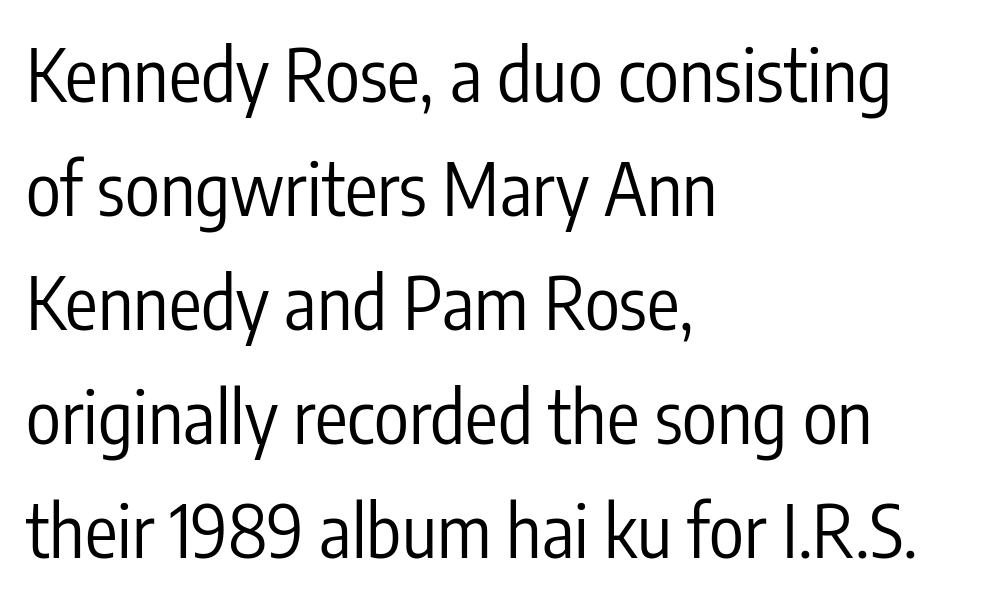
The image shows 73 px regular-weight, condensed sans-serif type, upright; set left-aligned, normal line spacing (1.56x), normal letter spacing, not underlined; low stroke contrast and a medium x-height.
